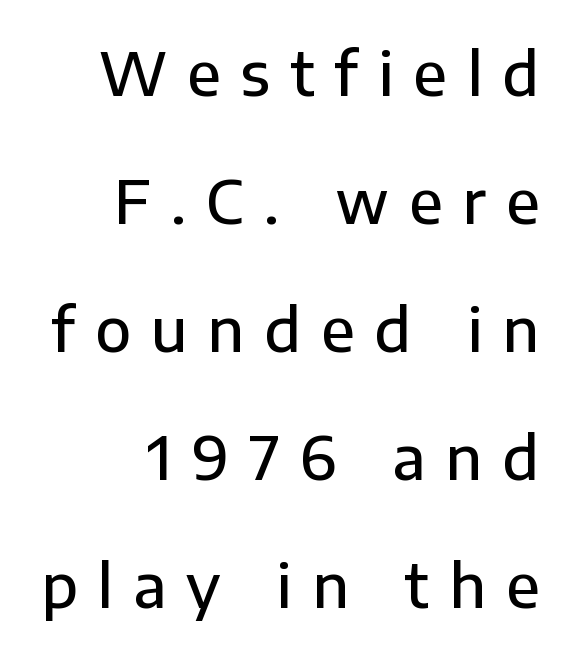
The image shows 59 px semibold sans-serif type, upright; set right-aligned, loose line spacing (2.17x), unusually wide letter spacing (+0.34 em), not underlined; low stroke contrast and a medium x-height.
